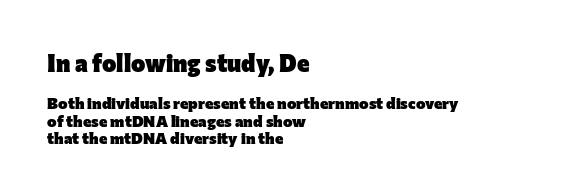
The image shows 24 px bold type, upright; set left-aligned, tight line spacing (1.09x), normal letter spacing, not underlined; the first (top) block is 1.5x larger.
